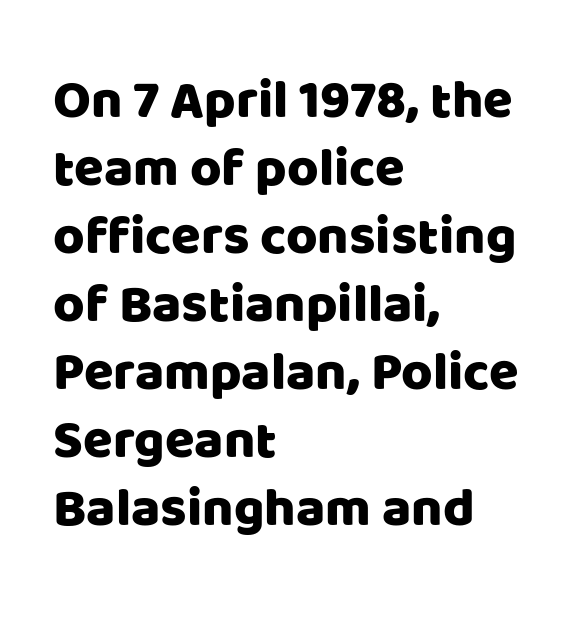
Q: Is the text italic (slanted)? A: No, it is upright.
Q: Is the typeface a serif or a sans-serif typeface? A: Sans-serif.
Q: Is the text underlined? A: No.
Q: How is the paragraph aligned? A: Left-aligned.
Q: Is the spacing between letters normal or unusually wide? A: Normal.
Q: Is the spacing between lines tight, normal or loose? A: Normal.
Q: Width (condensed, normal, or wide)? A: Normal.
Q: Stroke contrast? A: Low.
Q: x-height? A: Large.
Q: Monospaced? A: No.
